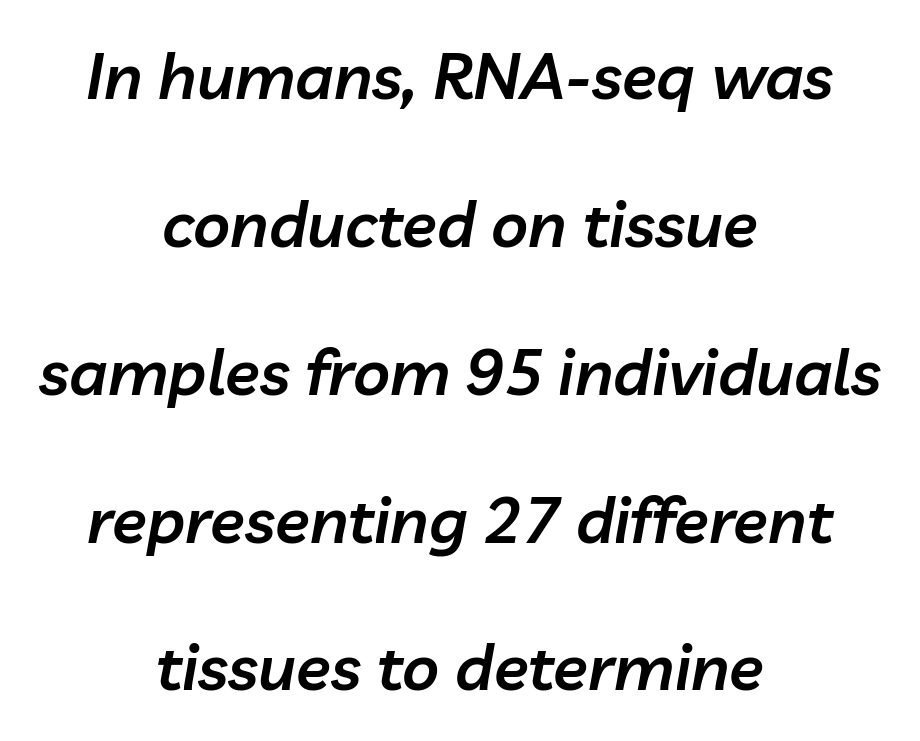
Q: Is the text bold? A: Semi-bold.
Q: Is the text italic (slanted)? A: Yes, it leans right by about 10 degrees.
Q: Is the text underlined? A: No.
Q: How is the paragraph aligned? A: Centered.
Q: Is the spacing between letters normal or unusually wide? A: Normal.
Q: Is the spacing between lines tight, normal or loose? A: Loose.
Q: Width (condensed, normal, or wide)? A: Normal.
Q: Stroke contrast? A: Low.
Q: x-height? A: Medium.
Q: Monospaced? A: No.
